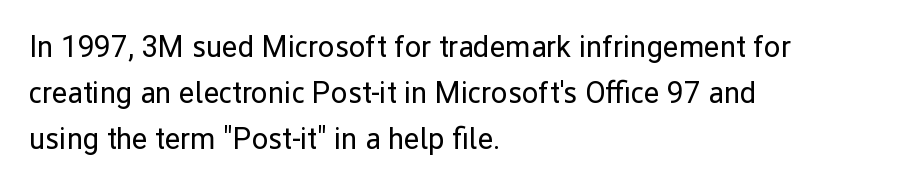
Anything drawn beneath the words? Only blank space. Letters have the restrained weight of plain body copy at most. Letter spacing: default. How would I describe the line gaps? Plain and ordinary. Left-aligned paragraph, ragged on the right.
